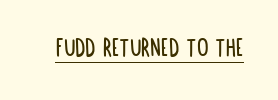
The face used here is a sans, in the tradition of grotesques and geometrics. The face used here appears with an underline applied. Is this a fixed-width face? No — the glyphs have proportional, varying widths. Between one letter and the next there's only the usual sliver of space. Upright lettering throughout.
